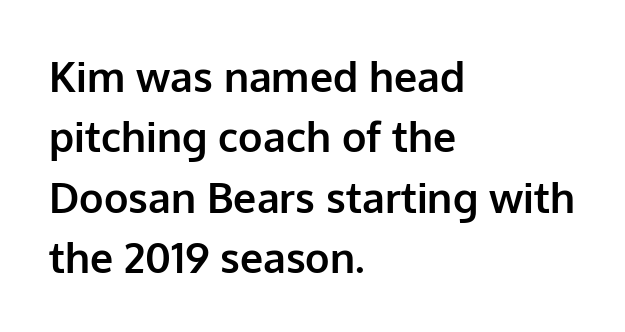
The image shows 41 px bold sans-serif type, upright; set left-aligned, normal line spacing (1.47x), normal letter spacing, not underlined; low stroke contrast and a medium x-height.
